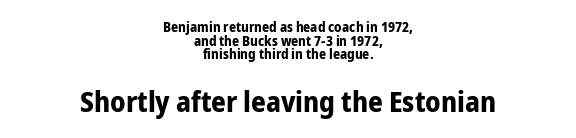
Q: Is the text bold? A: Yes.
Q: Is the text italic (slanted)? A: No, it is upright.
Q: Is the typeface a serif or a sans-serif typeface? A: Sans-serif.
Q: Is the text underlined? A: No.
Q: How is the paragraph aligned? A: Centered.
Q: Is the spacing between letters normal or unusually wide? A: Normal.
Q: Is the spacing between lines tight, normal or loose? A: Tight.
Q: Which block of text is set in a larger size, the first (top) or the second (bottom)? A: The second (bottom) one.
Q: Width (condensed, normal, or wide)? A: Condensed.
Q: Stroke contrast? A: Low.
Q: x-height? A: Medium.
Q: Monospaced? A: No.
